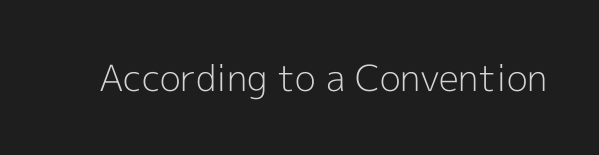
{"serif": "no", "italic": "no", "bold": "no", "weight": "light", "width": "normal", "x_height": "medium", "monospaced": "no", "underline": "no", "letter_spacing": "normal", "letter_spacing_em": 0.0, "glyph_px": 36}
